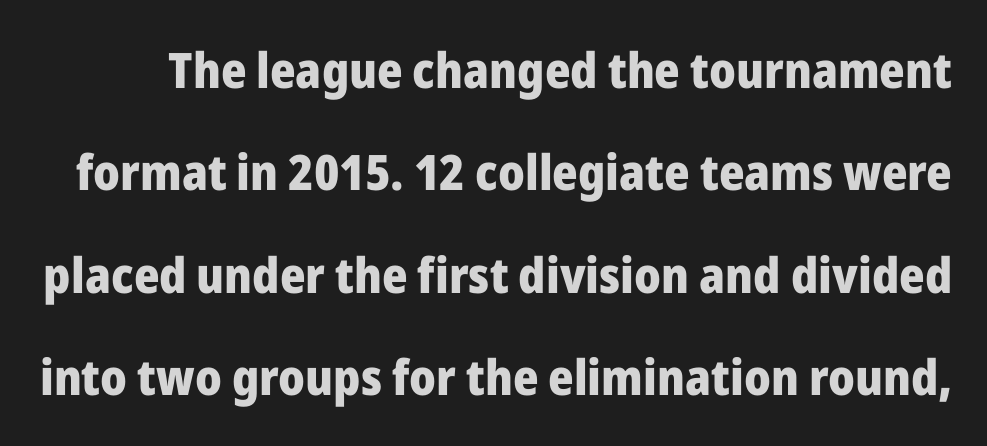
Q: Is the text bold? A: Yes.
Q: Is the text italic (slanted)? A: No, it is upright.
Q: Is the typeface a serif or a sans-serif typeface? A: Sans-serif.
Q: Is the text underlined? A: No.
Q: Is the spacing between letters normal or unusually wide? A: Normal.
Q: Is the spacing between lines tight, normal or loose? A: Loose.
Q: Width (condensed, normal, or wide)? A: Normal.
Q: Stroke contrast? A: Low.
Q: x-height? A: Medium.
Q: Monospaced? A: No.
